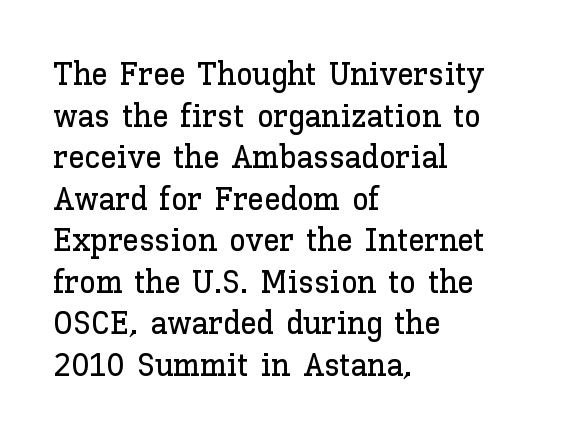
Descender tails drop into unmarked territory. You could call the tracking neutral — neither tight nor loose. The text block is weighted toward the left margin, trailing off unevenly rightward. The letters stand upright; this is a roman face. Evenly set lines give the paragraph a standard silhouette.
